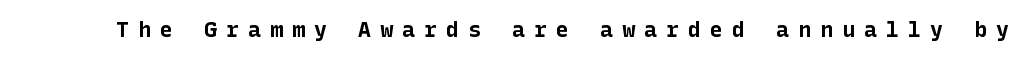
Unmarked baselines from the first word to the last. Does the weight exceed regular? Yes, all the way to bold. Vertical strokes here are truly vertical. Is the letter spacing exaggerated? Yes — the characters are pushed far apart.
